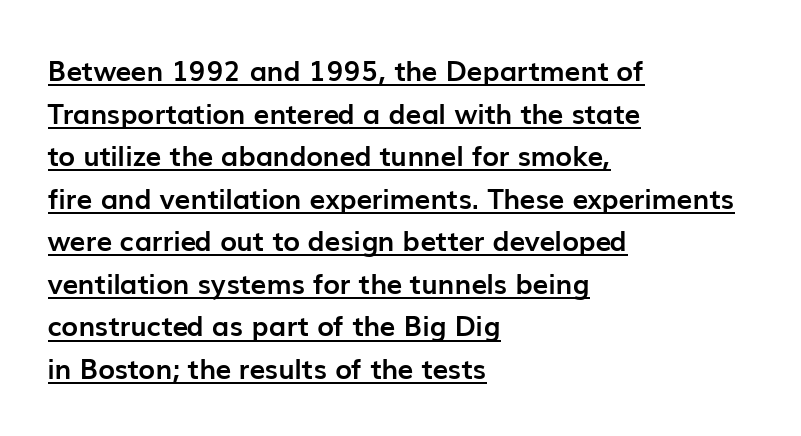
The image shows 28 px semibold sans-serif type, upright; set left-aligned, normal line spacing (1.52x), normal letter spacing, underlined; low stroke contrast and a medium x-height.
